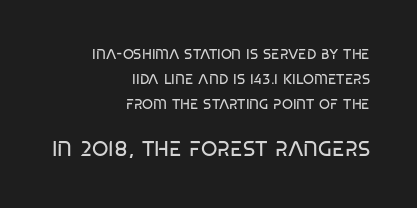
The image shows 21 px text type, upright; set right-aligned, line spacing 1.79x, normal letter spacing, not underlined; the second (bottom) block is 1.5x larger.
